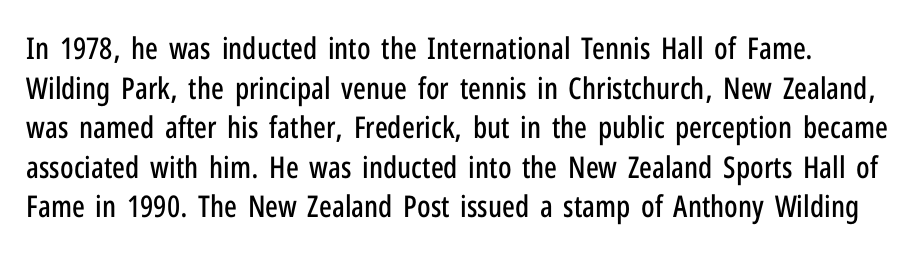
The image shows 30 px condensed sans-serif type, upright; set normal line spacing (1.32x), normal letter spacing, not underlined; low stroke contrast and a medium x-height.
